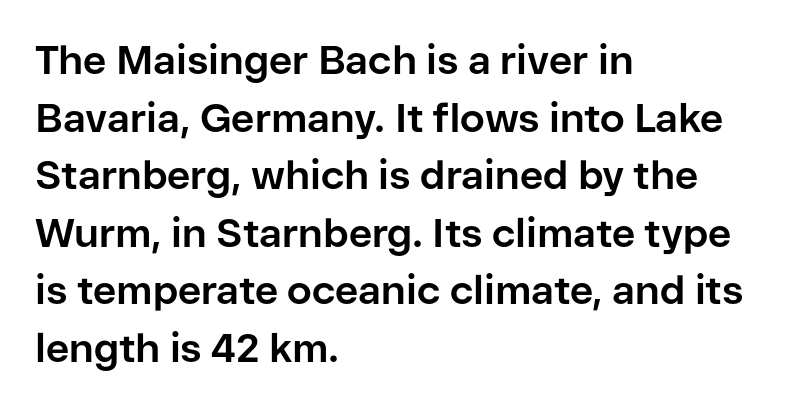
A typesetter would mark this as roman, not italic. Clear beneath every line of the passage. The rows are spaced the way most documents space them. Typeset ragged right — the left edge is the straight one. The line texture is even and compact thanks to regular tracking. Chunky letters — that's bold for sure.
